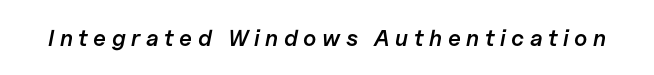
Check the space under the baseline: it is left empty. In terms of letterspacing, this is a distinctly airy, spread setting. The lettering tilts uniformly, giving the passage an italic look. The rendering uses a semibold face; strokes are thickened but not to full bold.
